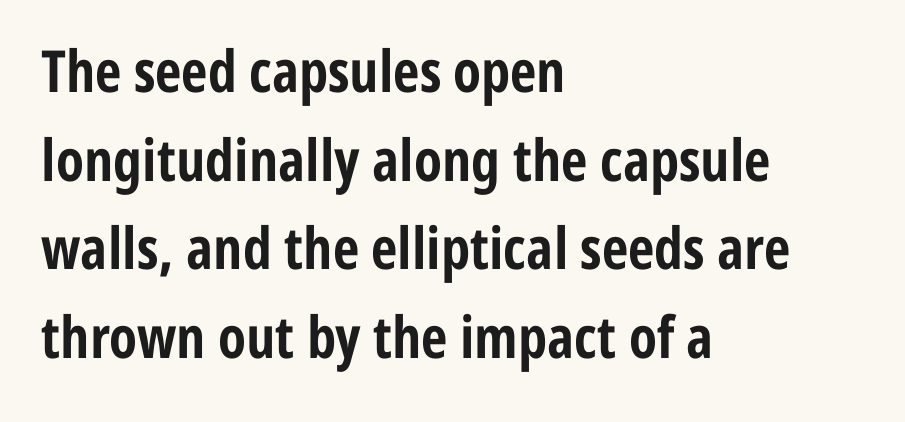
Q: Is the text bold? A: Yes.
Q: Is the text italic (slanted)? A: No, it is upright.
Q: Is the typeface a serif or a sans-serif typeface? A: Sans-serif.
Q: Is the text underlined? A: No.
Q: How is the paragraph aligned? A: Left-aligned.
Q: Is the spacing between letters normal or unusually wide? A: Normal.
Q: Is the spacing between lines tight, normal or loose? A: Normal.
Q: Width (condensed, normal, or wide)? A: Condensed.
Q: Stroke contrast? A: Low.
Q: x-height? A: Medium.
Q: Monospaced? A: No.
